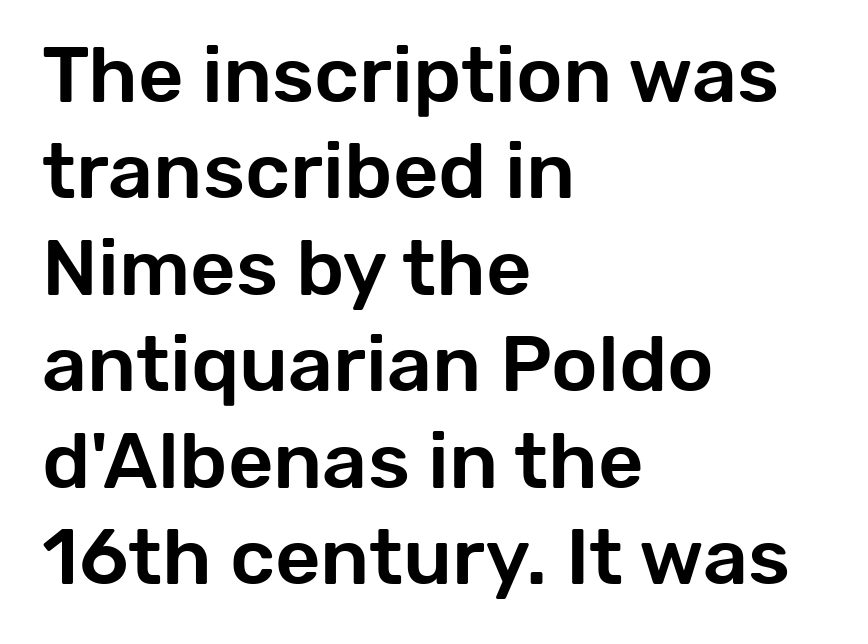
Q: Is the text italic (slanted)? A: No, it is upright.
Q: Is the typeface a serif or a sans-serif typeface? A: Sans-serif.
Q: Is the text underlined? A: No.
Q: How is the paragraph aligned? A: Left-aligned.
Q: Is the spacing between letters normal or unusually wide? A: Normal.
Q: Width (condensed, normal, or wide)? A: Normal.
Q: Stroke contrast? A: Low.
Q: x-height? A: Medium.
Q: Monospaced? A: No.
